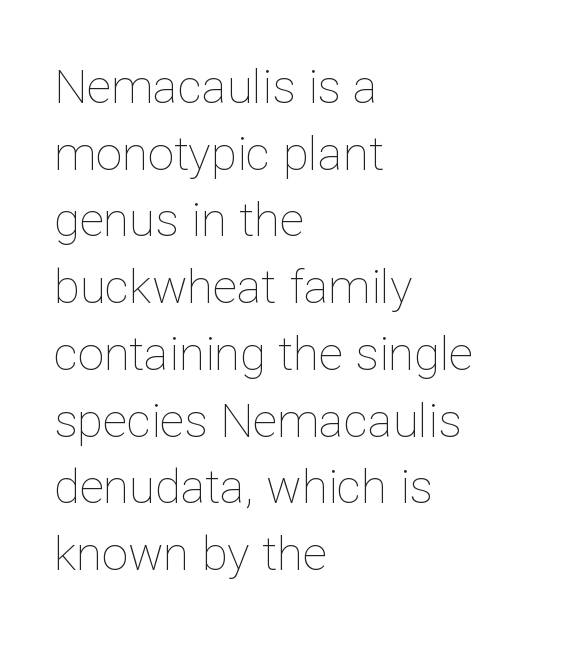
The image shows 47 px thin type, upright; set left-aligned, normal line spacing (1.42x), normal letter spacing, not underlined; low stroke contrast and a medium x-height.
